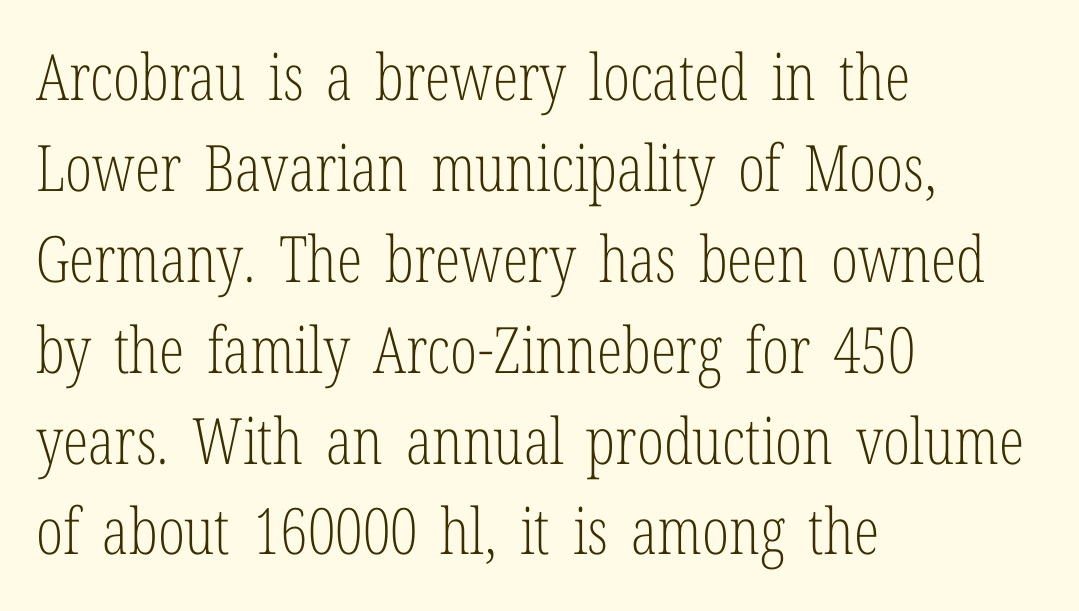
{"serif": "yes", "italic": "no", "bold": "no", "weight": "light", "width": "condensed", "stroke_contrast": "low", "x_height": "medium", "monospaced": "no", "underline": "no", "align": "left", "line_spacing": "normal", "line_spacing_ratio": 1.42, "letter_spacing": "normal", "letter_spacing_em": 0.0, "glyph_px": 64}
